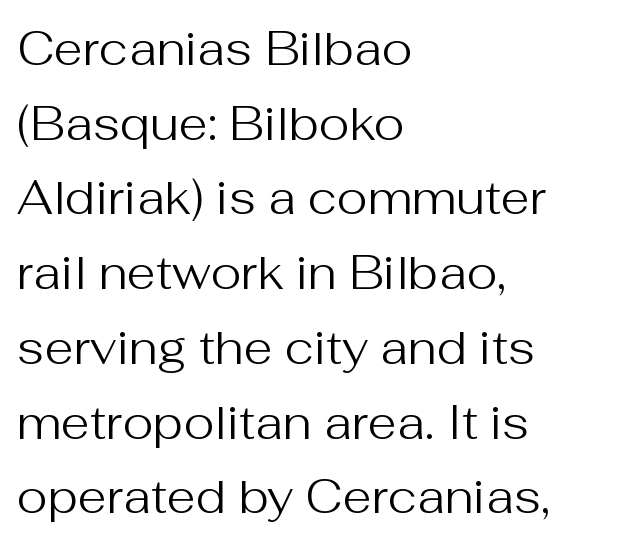
{"serif": "no", "italic": "no", "bold": "no", "weight": "regular", "width": "normal", "stroke_contrast": "medium", "x_height": "medium", "monospaced": "no", "underline": "no", "align": "left", "line_spacing": "normal", "line_spacing_ratio": 1.59, "letter_spacing": "normal", "letter_spacing_em": 0.0, "glyph_px": 47}
